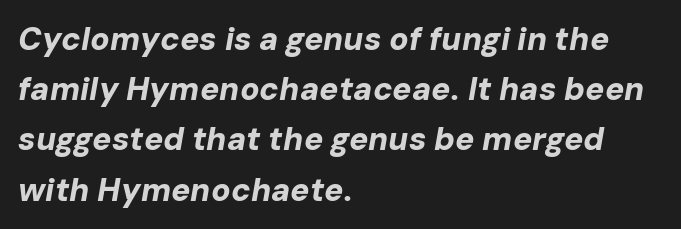
Words appear dense and cohesive because spacing is normal. Proportional: the letters do not fall into vertical columns. Evenly set lines give the paragraph a standard silhouette. Beneath every word, the page is bare. The glyphs have the mass of a bold cut. This sample uses an oblique cut, with every glyph tilted off the vertical.
